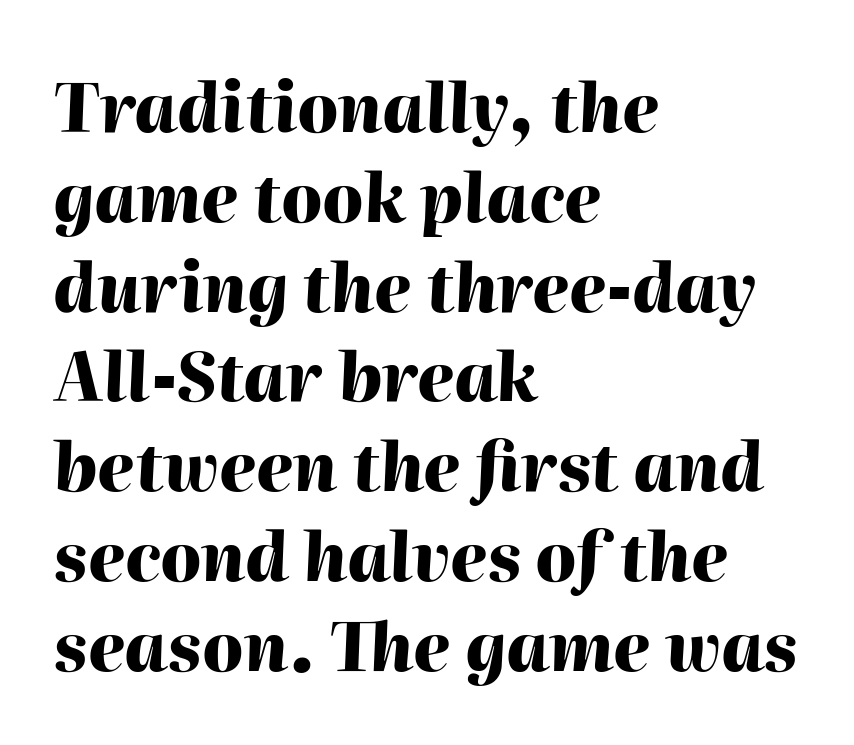
{"italic": "yes", "lean": "right", "slant_degrees": 2, "bold": "yes", "weight": "heavy", "width": "normal", "stroke_contrast": "high", "x_height": "medium", "monospaced": "no", "underline": "no", "align": "left", "line_spacing": "normal", "line_spacing_ratio": 1.34, "letter_spacing": "normal", "letter_spacing_em": 0.0, "glyph_px": 67}
